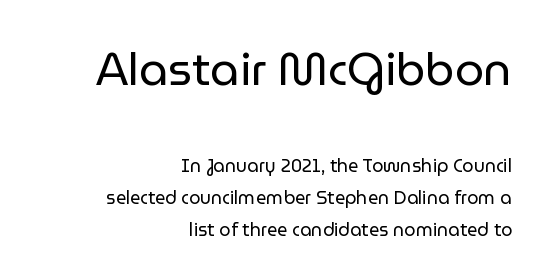
{"serif": "no", "italic": "no", "bold": "no", "weight": "regular", "width": "normal", "stroke_contrast": "low", "x_height": "medium", "monospaced": "no", "underline": "no", "align": "right", "line_spacing_ratio": 1.78, "letter_spacing": "normal", "letter_spacing_em": 0.0, "larger_block": "first", "size_ratio": 2.56, "glyph_px": 46}
